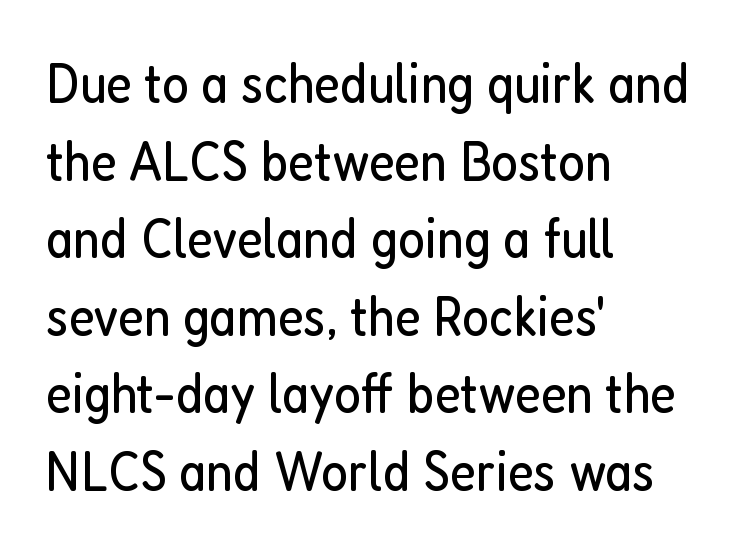
The image shows 57 px regular-weight, condensed sans-serif type, upright; set left-aligned, normal line spacing (1.36x), normal letter spacing, not underlined; low stroke contrast and a medium x-height.
